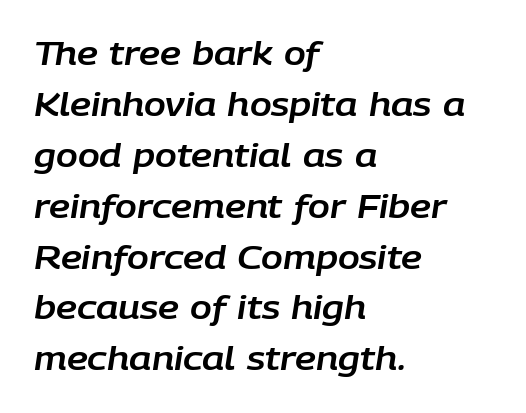
{"italic": "yes", "lean": "right", "slant_degrees": 9, "width": "normal", "stroke_contrast": "low", "x_height": "large", "monospaced": "no", "underline": "no", "align": "left", "line_spacing": "normal", "line_spacing_ratio": 1.59, "letter_spacing": "normal", "letter_spacing_em": 0.0, "glyph_px": 32}
